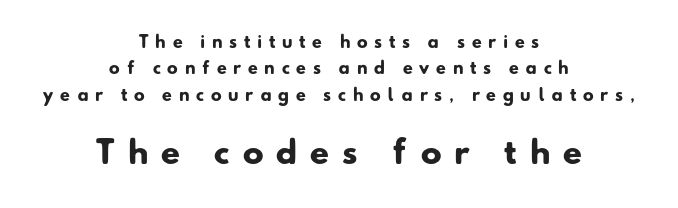
Compare the two chunks: the lower has the greater cap height. Glance below the letters and you will spot only blank space. Is the type bold? Yes — the strokes are clearly thick and heavy. The glyphs in this specimen are sans serif. Do the characters align in a grid? No, the font is proportional.
